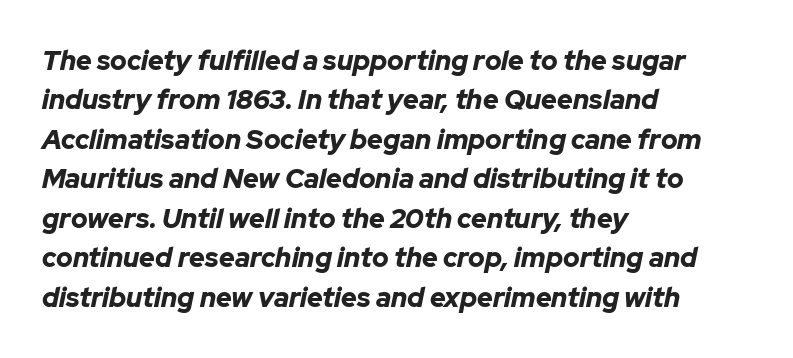
{"italic": "yes", "lean": "right", "slant_degrees": 12, "bold": "yes", "underline": "no", "align": "left", "line_spacing": "normal", "line_spacing_ratio": 1.46, "letter_spacing": "normal", "letter_spacing_em": 0.0, "glyph_px": 27}
